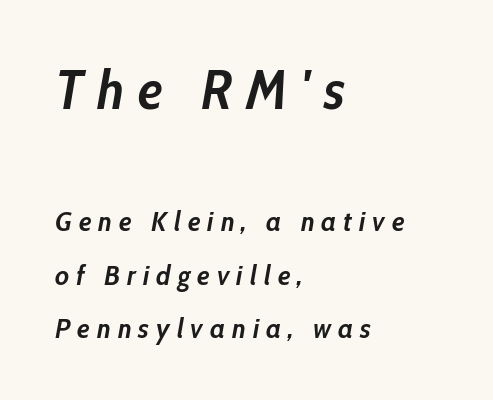
Underlining? Definitely not there. The rag falls on the right side of this text block. An italicized treatment has been applied to the whole sample. Weight: bold. Does extra space separate the letters? Yes, quite a lot of it.
